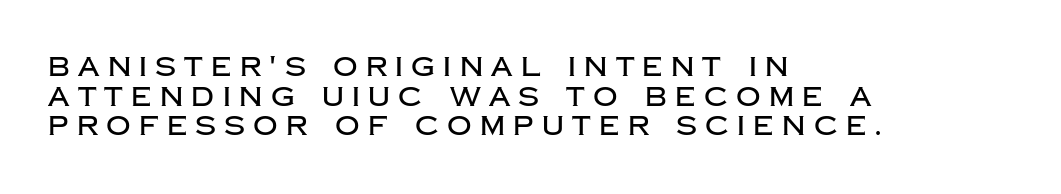
Does the leading feel generous? Not at all — it's pinched. Letters rest on an invisible, unmarked baseline. In terms of letterspacing, this is a distinctly airy, spread setting. Which margin do the lines hug? The left one — the right edge is uneven. A typesetter would mark this as roman, not italic.
